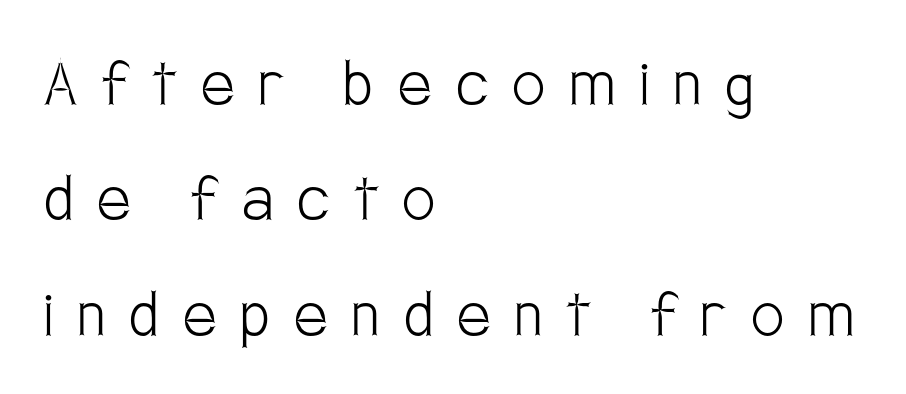
The image shows 74 px light, condensed sans-serif type, upright; set left-aligned, normal line spacing (1.56x), unusually wide letter spacing (+0.33 em), not underlined; low stroke contrast and a large x-height.
